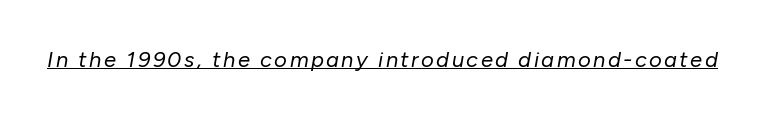
The image shows 22 px text type, italic (leaning right); set underlined.
